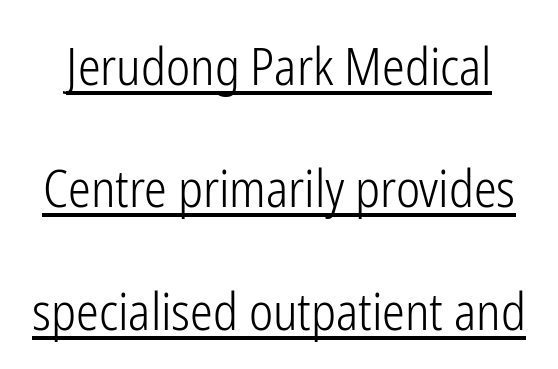
Q: Is the text bold? A: No.
Q: Is the text italic (slanted)? A: No, it is upright.
Q: Is the typeface a serif or a sans-serif typeface? A: Sans-serif.
Q: Is the text underlined? A: Yes.
Q: Is the spacing between letters normal or unusually wide? A: Normal.
Q: Is the spacing between lines tight, normal or loose? A: Loose.
Q: Width (condensed, normal, or wide)? A: Condensed.
Q: Stroke contrast? A: Low.
Q: x-height? A: Medium.
Q: Monospaced? A: No.
